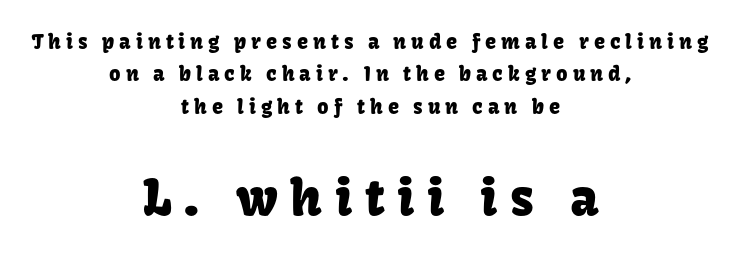
{"serif": "no", "italic": "no", "width": "normal", "stroke_contrast": "low", "x_height": "medium", "monospaced": "no", "underline": "no", "align": "center", "line_spacing": "normal", "line_spacing_ratio": 1.62, "letter_spacing": "wide", "letter_spacing_em": 0.25, "larger_block": "second", "size_ratio": 2.5, "glyph_px": 50}
